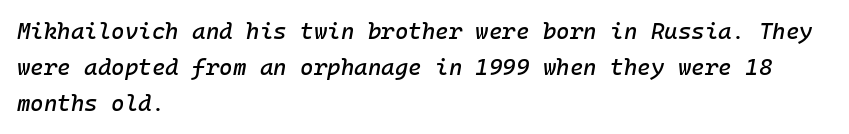
The image shows 23 px text type, italic (leaning right); set left-aligned, normal line spacing (1.56x), normal letter spacing, not underlined.
